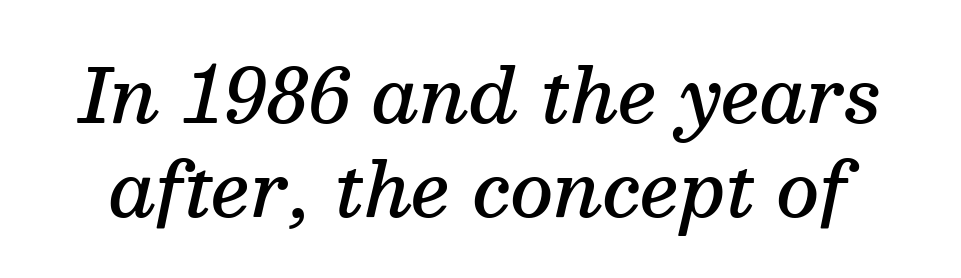
{"serif": "yes", "italic": "yes", "lean": "right", "slant_degrees": 13, "bold": "semi", "weight": "semibold", "width": "normal", "stroke_contrast": "medium", "x_height": "medium", "monospaced": "no", "underline": "no", "line_spacing": "normal", "line_spacing_ratio": 1.25, "letter_spacing": "normal", "letter_spacing_em": 0.0, "glyph_px": 75}
